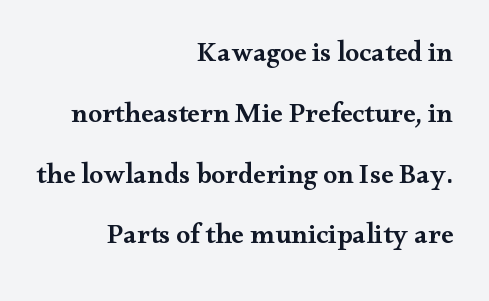
Q: Is the text bold? A: Semi-bold.
Q: Is the text italic (slanted)? A: No, it is upright.
Q: Is the typeface a serif or a sans-serif typeface? A: Serif.
Q: Is the text underlined? A: No.
Q: How is the paragraph aligned? A: Right-aligned.
Q: Is the spacing between letters normal or unusually wide? A: Normal.
Q: Is the spacing between lines tight, normal or loose? A: Loose.
Q: Width (condensed, normal, or wide)? A: Wide.
Q: Stroke contrast? A: Medium.
Q: x-height? A: Small.
Q: Monospaced? A: No.
